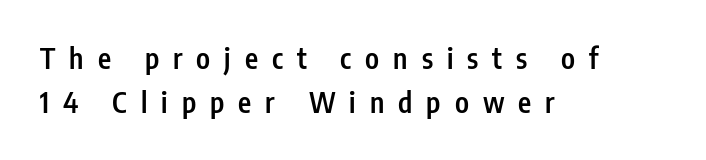
{"serif": "no", "italic": "no", "bold": "semi", "weight": "semibold", "width": "condensed", "stroke_contrast": "low", "x_height": "medium", "monospaced": "no", "underline": "no", "align": "left", "line_spacing": "normal", "line_spacing_ratio": 1.56, "letter_spacing": "wide", "letter_spacing_em": 0.5, "glyph_px": 28}
